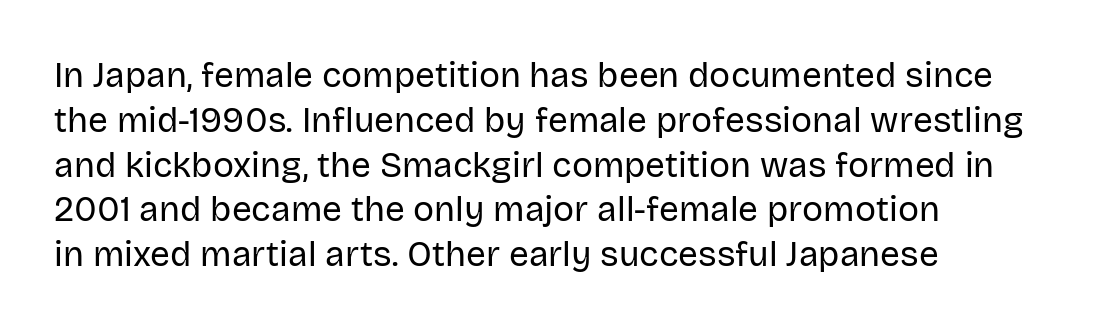
The image shows 35 px regular-weight sans-serif type, upright; set left-aligned, normal line spacing (1.28x), normal letter spacing, not underlined; low stroke contrast and a large x-height.
